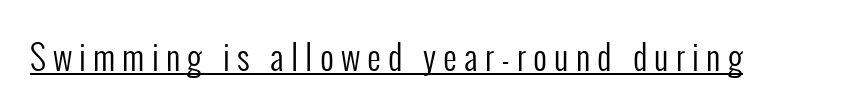
The image shows 34 px regular-weight, condensed sans-serif type, upright; set unusually wide letter spacing (+0.21 em), underlined; low stroke contrast and a medium x-height.
